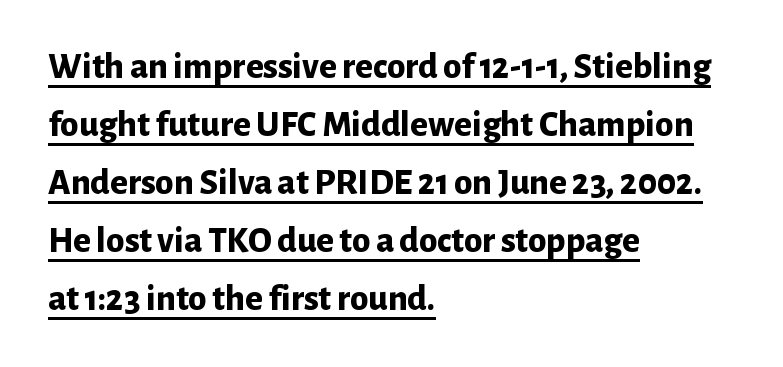
{"serif": "no", "italic": "no", "bold": "yes", "weight": "bold", "width": "normal", "stroke_contrast": "low", "x_height": "medium", "monospaced": "no", "underline": "yes", "align": "left", "line_spacing": "normal", "line_spacing_ratio": 1.57, "letter_spacing": "normal", "letter_spacing_em": 0.0, "glyph_px": 37}
